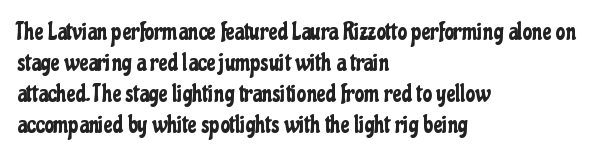
The rag falls on the right side of this text block. How would I describe the line gaps? Plain and ordinary. Ordinary non-slanted type is in use. The gaps between neighbouring characters are ordinary and unremarkable.
